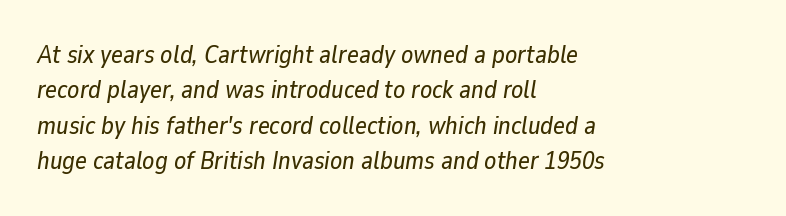
Q: Is the text italic (slanted)? A: Yes, it leans right by about 9 degrees.
Q: Is the text underlined? A: No.
Q: How is the paragraph aligned? A: Left-aligned.
Q: Is the spacing between letters normal or unusually wide? A: Normal.
Q: Is the spacing between lines tight, normal or loose? A: Normal.
